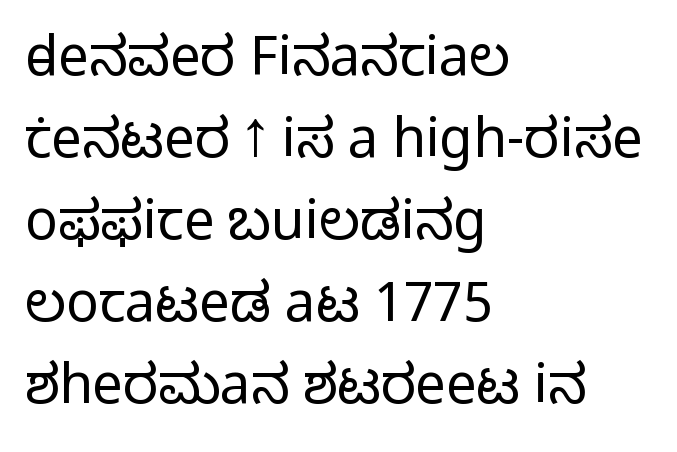
The image shows 54 px light sans-serif type, upright; set left-aligned, normal line spacing (1.52x), normal letter spacing, not underlined; low stroke contrast and a medium x-height.
